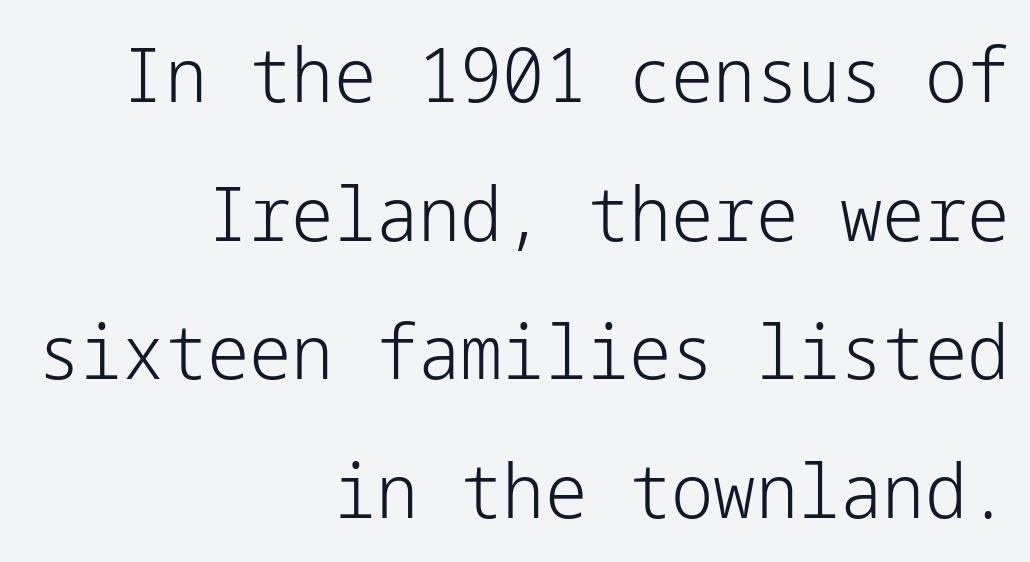
{"serif": "no", "italic": "no", "bold": "no", "weight": "light", "width": "normal", "stroke_contrast": "low", "x_height": "medium", "underline": "no", "align": "right", "line_spacing_ratio": 1.85, "letter_spacing": "normal", "letter_spacing_em": 0.0, "glyph_px": 75}
